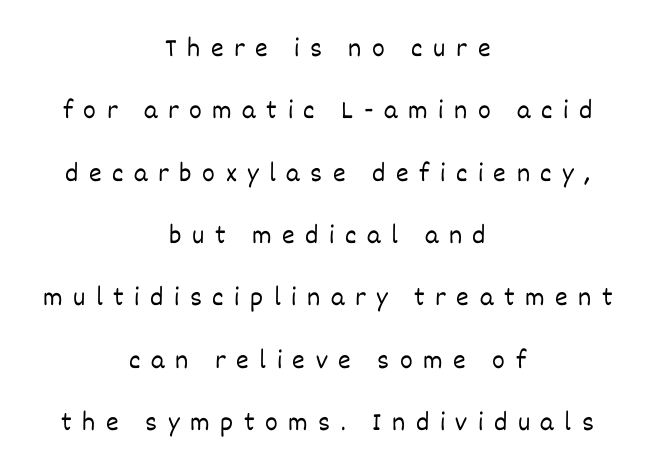
{"italic": "no", "bold": "no", "underline": "no", "align": "center", "line_spacing": "loose", "line_spacing_ratio": 2.31, "letter_spacing": "wide", "letter_spacing_em": 0.39, "glyph_px": 27}
